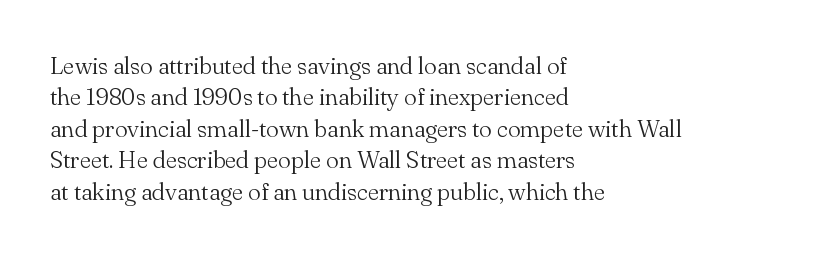
Q: Is the text bold? A: No.
Q: Is the text italic (slanted)? A: No, it is upright.
Q: Is the text underlined? A: No.
Q: How is the paragraph aligned? A: Left-aligned.
Q: Is the spacing between letters normal or unusually wide? A: Normal.
Q: Is the spacing between lines tight, normal or loose? A: Normal.
